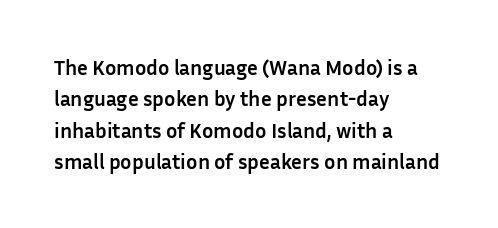
Q: Is the text bold? A: Yes.
Q: Is the text italic (slanted)? A: No, it is upright.
Q: Is the text underlined? A: No.
Q: How is the paragraph aligned? A: Left-aligned.
Q: Is the spacing between letters normal or unusually wide? A: Normal.
Q: Is the spacing between lines tight, normal or loose? A: Normal.
